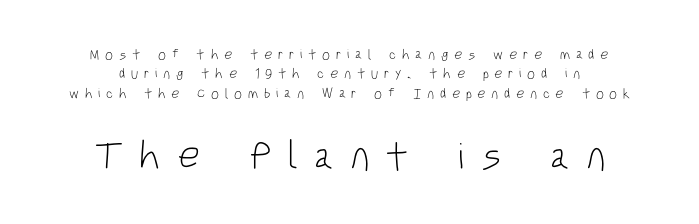
{"serif": "no", "italic": "no", "bold": "no", "weight": "light", "width": "condensed", "stroke_contrast": "low", "x_height": "large", "monospaced": "no", "underline": "no", "align": "center", "line_spacing": "normal", "line_spacing_ratio": 1.38, "letter_spacing": "wide", "letter_spacing_em": 0.41, "larger_block": "second", "size_ratio": 2.79, "glyph_px": 39}
